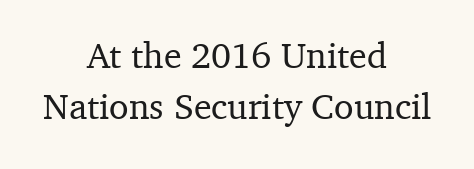
Here the glyphs are tracked normally, forming tight word shapes. The words here are not underlined. Alignment: centered. The type sits square on the baseline with zero lean. In terms of leading, this rendering sits right in the middle.
